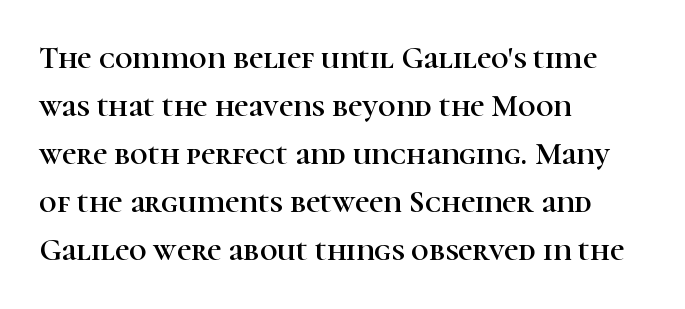
{"serif": "yes", "italic": "no", "width": "normal", "stroke_contrast": "high", "x_height": "medium", "monospaced": "no", "underline": "no", "align": "left", "line_spacing": "normal", "line_spacing_ratio": 1.55, "letter_spacing": "normal", "letter_spacing_em": 0.0, "glyph_px": 31}
